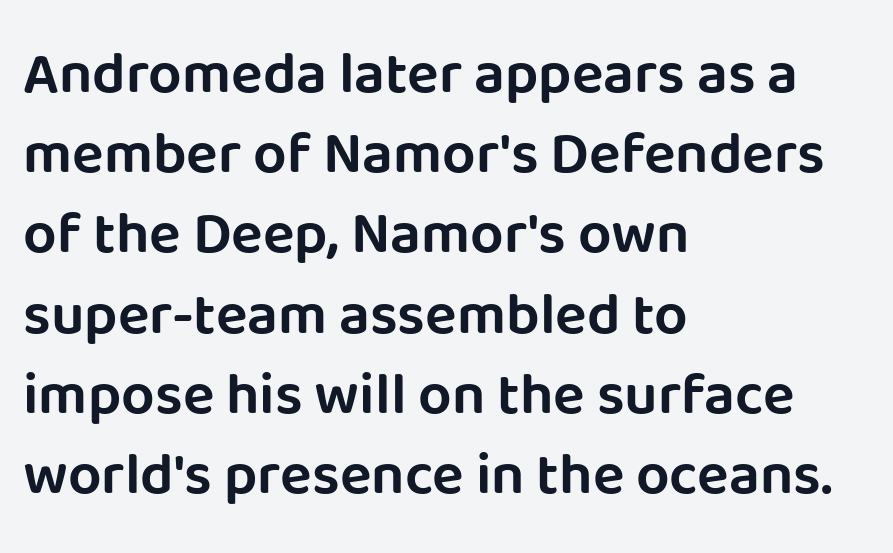
The image shows 59 px sans-serif type, upright; set left-aligned, normal line spacing (1.36x), normal letter spacing, not underlined; low stroke contrast and a large x-height.
